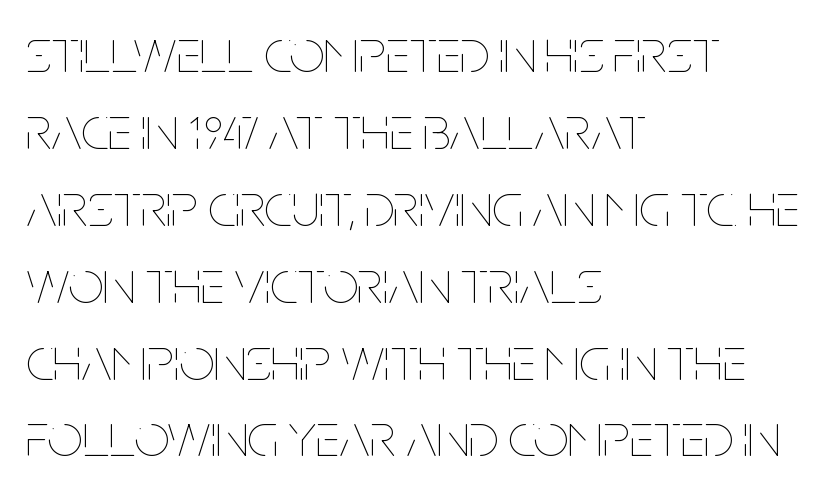
Q: Is the text bold? A: No.
Q: Is the text italic (slanted)? A: No, it is upright.
Q: Is the text underlined? A: No.
Q: How is the paragraph aligned? A: Left-aligned.
Q: Is the spacing between letters normal or unusually wide? A: Normal.
Q: Width (condensed, normal, or wide)? A: Condensed.
Q: Stroke contrast? A: Low.
Q: x-height? A: Large.
Q: Monospaced? A: No.
